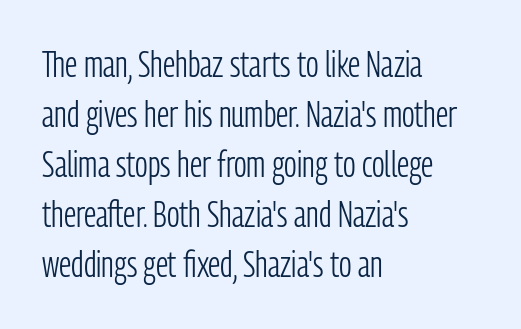
{"serif": "no", "italic": "no", "bold": "no", "weight": "light", "width": "condensed", "stroke_contrast": "low", "x_height": "medium", "monospaced": "no", "underline": "no", "align": "left", "line_spacing": "normal", "line_spacing_ratio": 1.39, "letter_spacing": "normal", "letter_spacing_em": 0.0, "glyph_px": 36}
